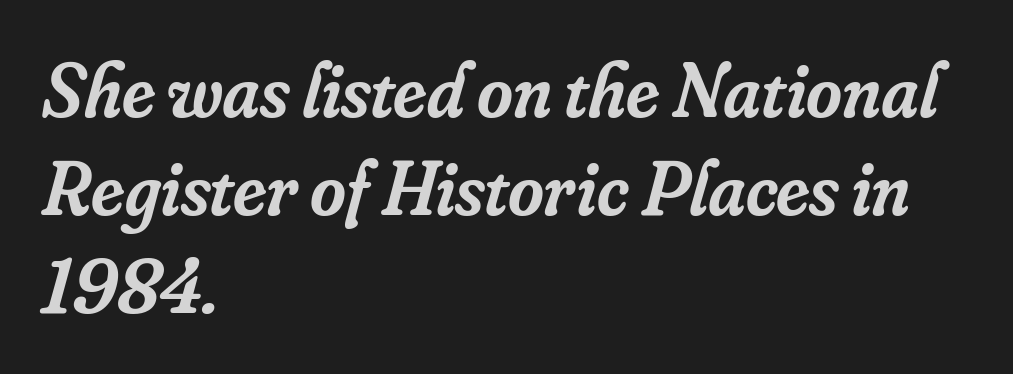
Observe the lean: these are italic letterforms. These lines carry some extra weight — a demibold, not a full bold. The letters carry serifs — small finishing strokes at the ends of their stems. Vertically, the passage feels balanced, rows spaced as you'd expect. Typeset ragged right — the left edge is the straight one.
